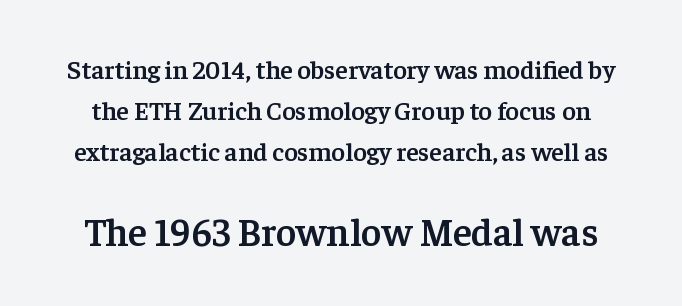
Does the bottom block carry the larger type? Yes, it does. Stroke thickness is moderately raised; the sample reads as semibold. The zone under the glyphs is completely vacant. Font category for this specimen: serif. Rendered with straight, roman letterforms.
